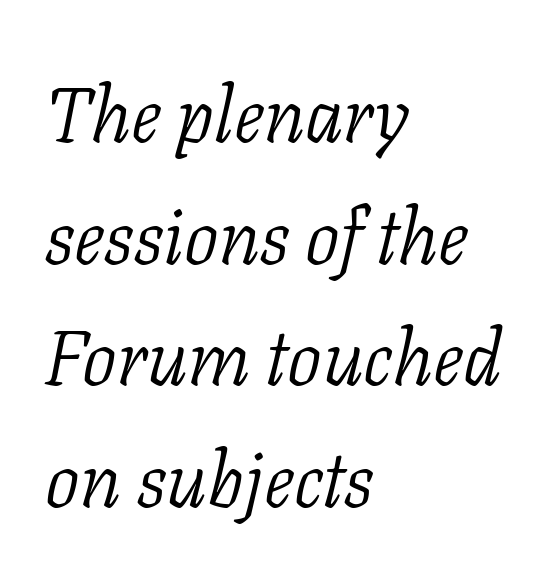
Q: Is the text bold? A: No.
Q: Is the text italic (slanted)? A: Yes, it leans right by about 11 degrees.
Q: Is the typeface a serif or a sans-serif typeface? A: Serif.
Q: Is the text underlined? A: No.
Q: How is the paragraph aligned? A: Left-aligned.
Q: Is the spacing between letters normal or unusually wide? A: Normal.
Q: Is the spacing between lines tight, normal or loose? A: Normal.
Q: Width (condensed, normal, or wide)? A: Normal.
Q: Stroke contrast? A: Low.
Q: x-height? A: Medium.
Q: Monospaced? A: No.
